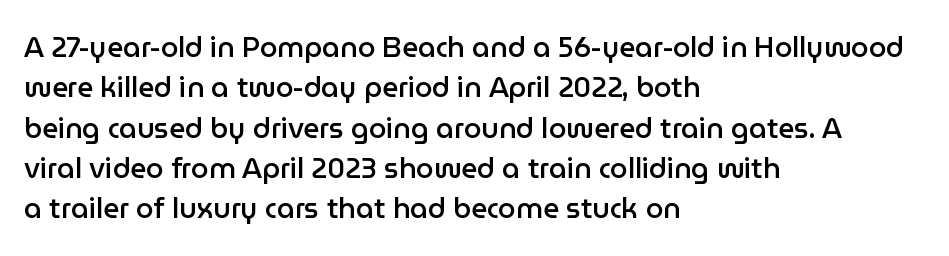
Each letter keeps its own natural width here, so spacing adapts to shape. No italicization has been applied; the sample stays upright. Each new line begins a customary step beneath the previous one. Rule under the text: the space is simply empty. Caption: standard tracking, unaltered.
